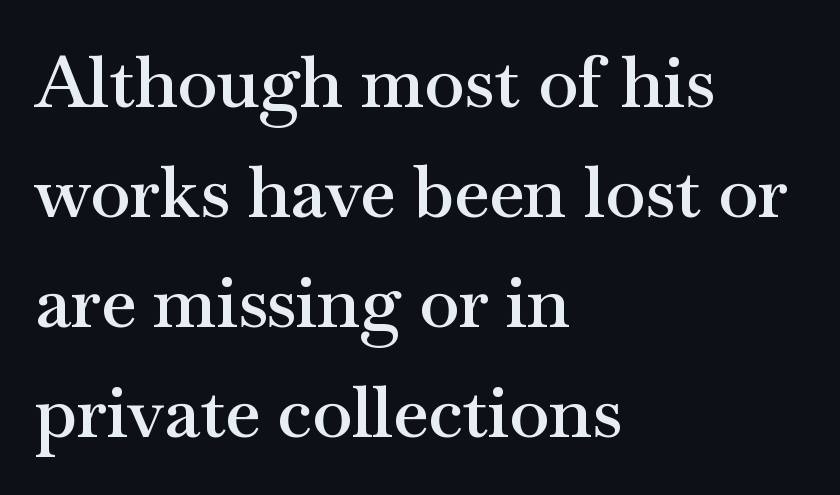
{"serif": "yes", "italic": "no", "bold": "semi", "weight": "semibold", "width": "wide", "stroke_contrast": "medium", "x_height": "small", "monospaced": "no", "underline": "no", "align": "left", "line_spacing": "normal", "line_spacing_ratio": 1.53, "letter_spacing": "normal", "letter_spacing_em": 0.0, "glyph_px": 72}
